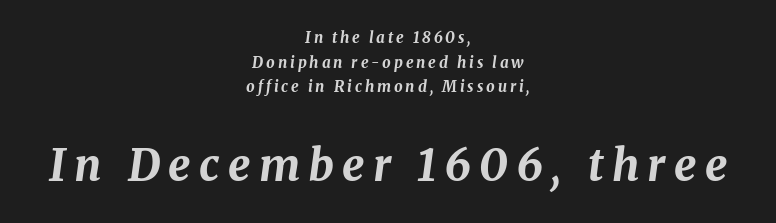
Q: Is the text bold? A: Yes.
Q: Is the text italic (slanted)? A: Yes, it leans right by about 8 degrees.
Q: Is the text underlined? A: No.
Q: How is the paragraph aligned? A: Centered.
Q: Is the spacing between lines tight, normal or loose? A: Normal.
Q: Which block of text is set in a larger size, the first (top) or the second (bottom)? A: The second (bottom) one.
Q: Width (condensed, normal, or wide)? A: Normal.
Q: Stroke contrast? A: Medium.
Q: x-height? A: Medium.
Q: Monospaced? A: No.
